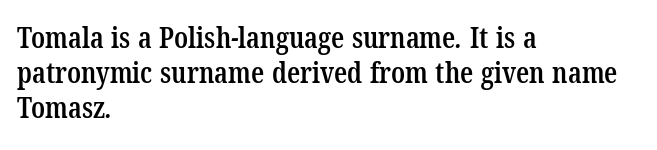
{"serif": "yes", "bold": "semi", "weight": "semibold", "width": "condensed", "stroke_contrast": "low", "x_height": "medium", "monospaced": "no", "underline": "no", "align": "left", "line_spacing_ratio": 1.2, "letter_spacing": "normal", "letter_spacing_em": 0.0, "glyph_px": 29}
